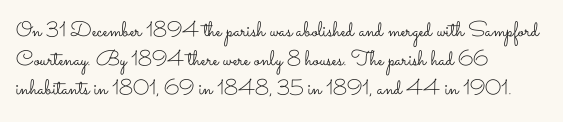
The image shows 21 px text type; set left-aligned, normal line spacing (1.38x), normal letter spacing, not underlined.
